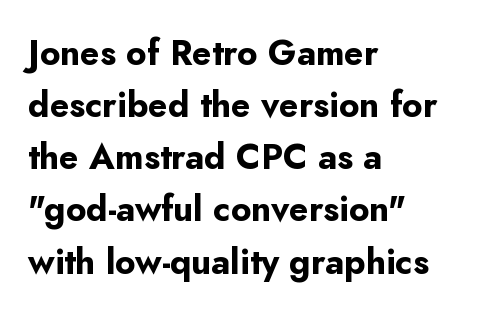
{"serif": "no", "italic": "no", "bold": "yes", "weight": "bold", "width": "normal", "stroke_contrast": "low", "x_height": "small", "monospaced": "no", "underline": "no", "align": "left", "line_spacing": "normal", "line_spacing_ratio": 1.49, "letter_spacing": "normal", "letter_spacing_em": 0.0, "glyph_px": 35}
